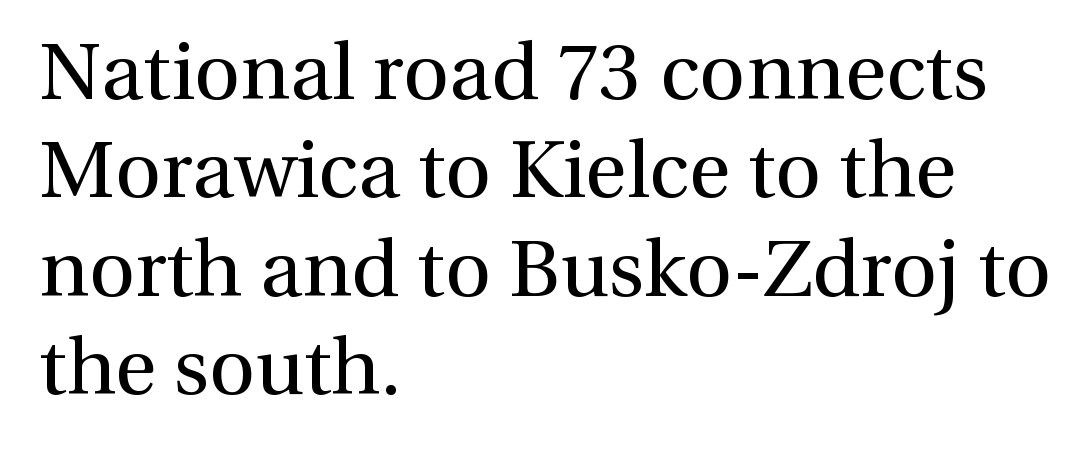
The image shows 80 px regular-weight serif type, upright; set left-aligned, line spacing 1.23x, normal letter spacing, not underlined; a medium x-height.
